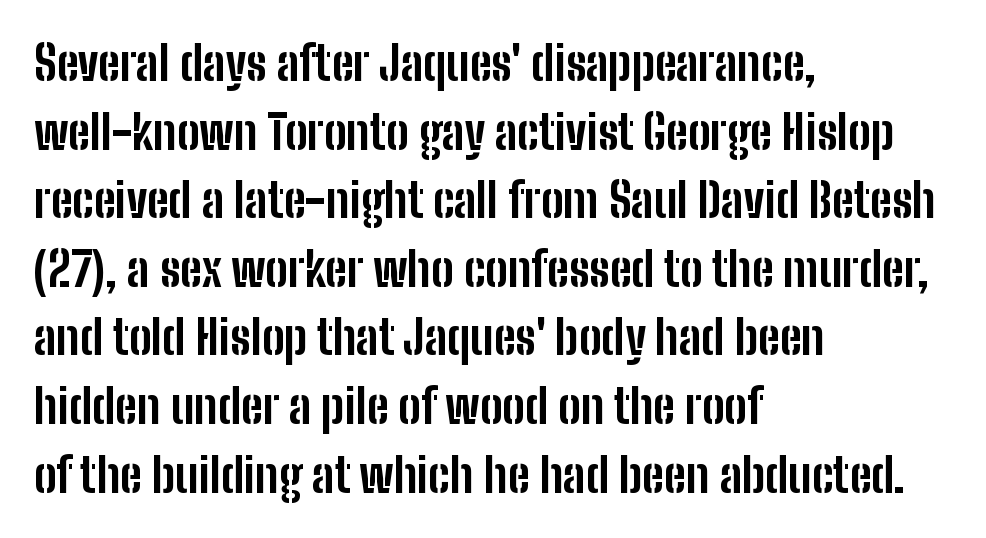
Posture: upright roman. Caption: multi-line text, flush left, ragged right. The font family rendered here belongs to the sans-serif group. The baseline area is clear. The type is set solid horizontally, with unmodified tracking.
